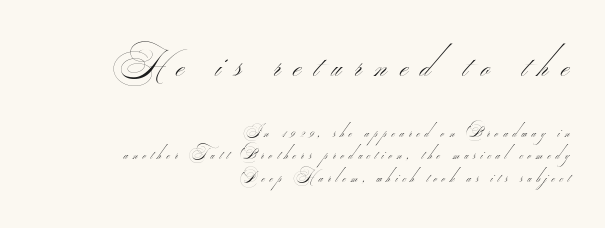
Q: Is the text bold? A: No.
Q: Is the typeface a serif or a sans-serif typeface? A: Sans-serif.
Q: Is the text underlined? A: No.
Q: How is the paragraph aligned? A: Right-aligned.
Q: Is the spacing between letters normal or unusually wide? A: Unusually wide.
Q: Is the spacing between lines tight, normal or loose? A: Normal.
Q: Which block of text is set in a larger size, the first (top) or the second (bottom)? A: The first (top) one.
Q: Width (condensed, normal, or wide)? A: Wide.
Q: Stroke contrast? A: Medium.
Q: Monospaced? A: No.
